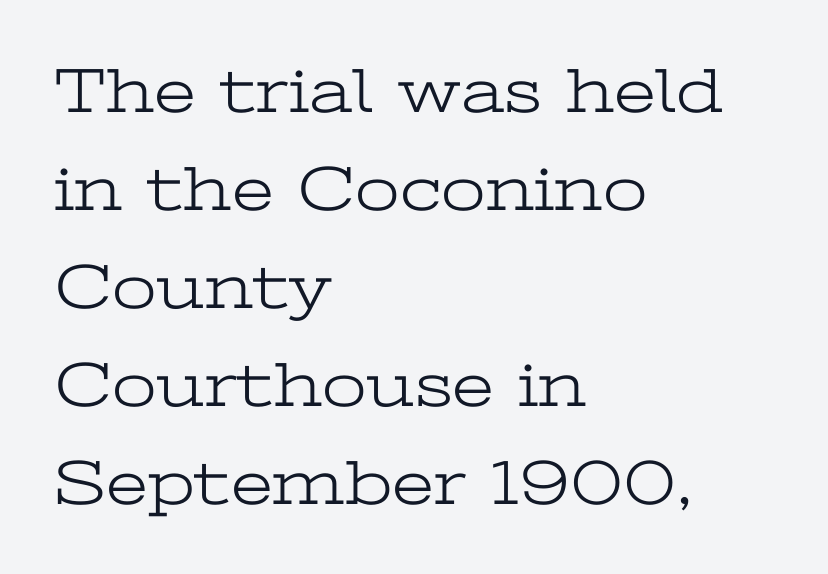
Do the characters align in a grid? No, the font is proportional. Unmarked baselines from the first word to the last. The letters sit at their default tracking, neither squeezed nor spread. The letters stand upright; this is a roman face.
